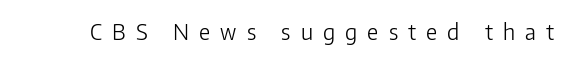
{"italic": "no", "bold": "no", "underline": "no", "letter_spacing": "wide", "letter_spacing_em": 0.46, "glyph_px": 22}
